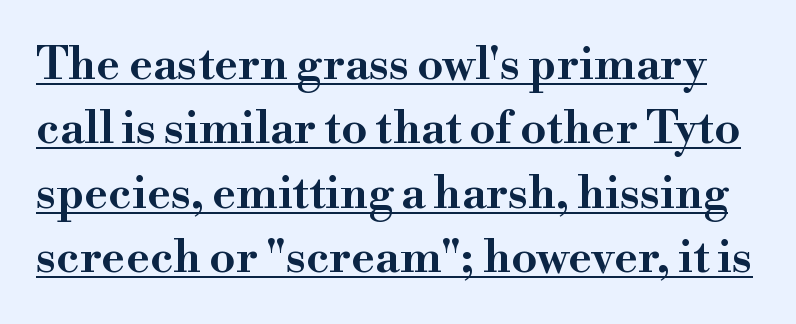
{"serif": "yes", "italic": "no", "width": "wide", "stroke_contrast": "high", "x_height": "small", "monospaced": "no", "underline": "yes", "line_spacing": "normal", "line_spacing_ratio": 1.4, "letter_spacing": "normal", "letter_spacing_em": 0.0, "glyph_px": 46}
